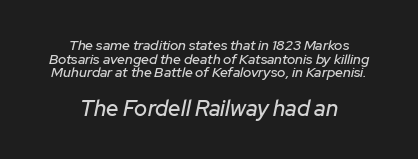
{"italic": "yes", "lean": "right", "slant_degrees": 12, "underline": "no", "align": "center", "line_spacing": "tight", "line_spacing_ratio": 0.97, "letter_spacing": "normal", "letter_spacing_em": 0.0, "larger_block": "second", "size_ratio": 1.57, "glyph_px": 22}
